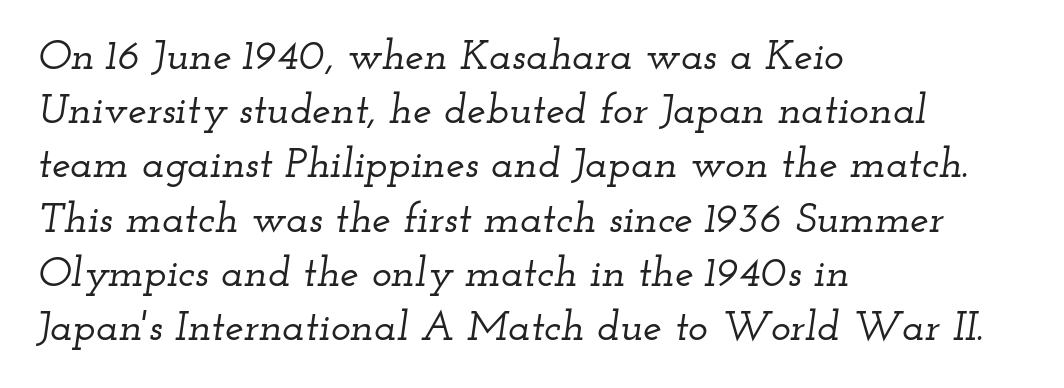
The image shows 42 px wide serif type, italic (leaning right); set left-aligned, normal line spacing (1.29x), normal letter spacing, not underlined; low stroke contrast and a small x-height.
